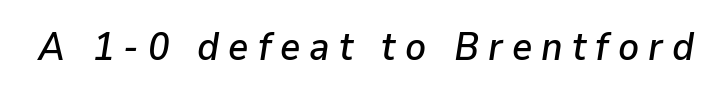
Q: Is the text italic (slanted)? A: Yes, it leans right by about 9 degrees.
Q: Is the text underlined? A: No.
Q: Is the spacing between letters normal or unusually wide? A: Unusually wide.
Q: Width (condensed, normal, or wide)? A: Normal.
Q: Stroke contrast? A: Low.
Q: x-height? A: Medium.
Q: Monospaced? A: No.
